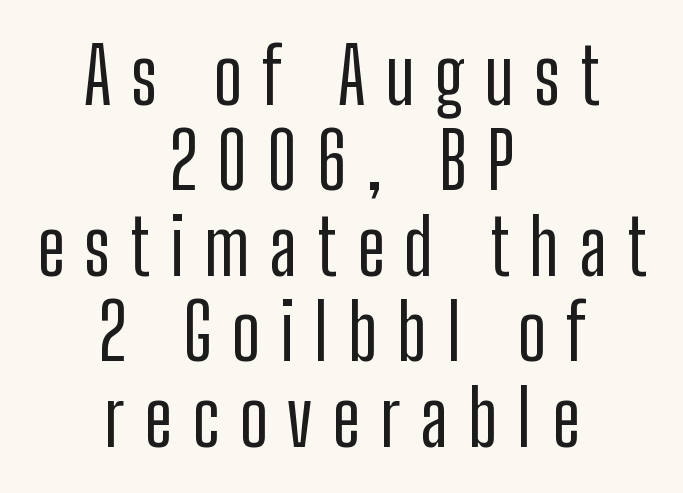
Q: Is the text italic (slanted)? A: No, it is upright.
Q: Is the typeface a serif or a sans-serif typeface? A: Sans-serif.
Q: Is the text underlined? A: No.
Q: How is the paragraph aligned? A: Centered.
Q: Is the spacing between letters normal or unusually wide? A: Unusually wide.
Q: Is the spacing between lines tight, normal or loose? A: Tight.
Q: Width (condensed, normal, or wide)? A: Condensed.
Q: Stroke contrast? A: Low.
Q: x-height? A: Medium.
Q: Monospaced? A: No.
